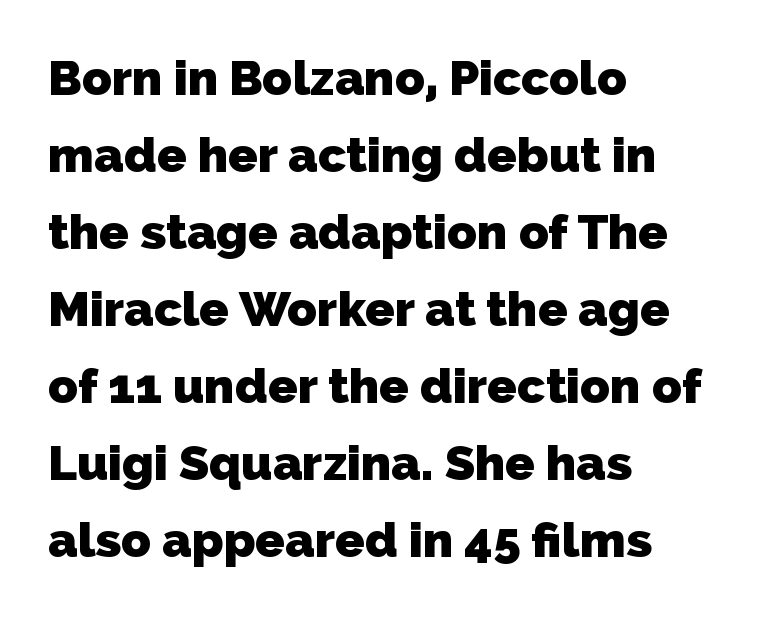
The image shows 49 px heavy sans-serif type; set left-aligned, normal line spacing (1.57x), normal letter spacing, not underlined; low stroke contrast and a medium x-height.
